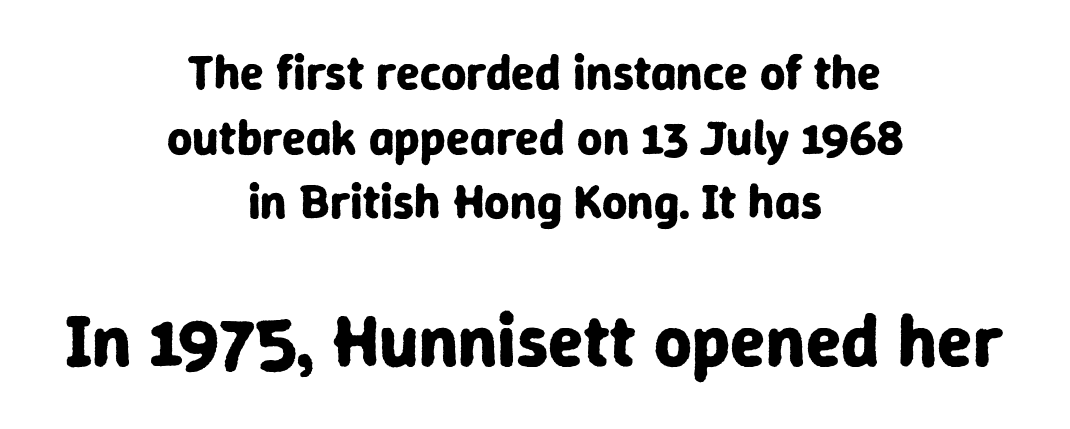
Q: Is the text bold? A: Yes.
Q: Is the text italic (slanted)? A: No, it is upright.
Q: Is the typeface a serif or a sans-serif typeface? A: Sans-serif.
Q: Is the text underlined? A: No.
Q: How is the paragraph aligned? A: Centered.
Q: Is the spacing between letters normal or unusually wide? A: Normal.
Q: Is the spacing between lines tight, normal or loose? A: Normal.
Q: Which block of text is set in a larger size, the first (top) or the second (bottom)? A: The second (bottom) one.
Q: Width (condensed, normal, or wide)? A: Normal.
Q: Stroke contrast? A: Low.
Q: x-height? A: Medium.
Q: Monospaced? A: No.
